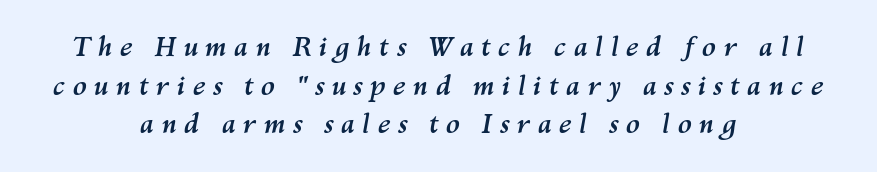
Nobody drew a line under any word here. The lines in this sample share a center point and differ in where they start and stop. Looking at the ascenders, they clearly lean. The passage shown has open, widely tracked lettering throughout. Interline gaps are of average width in this sample. Notice how thick the strokes are: this is what a full bold looks like.
